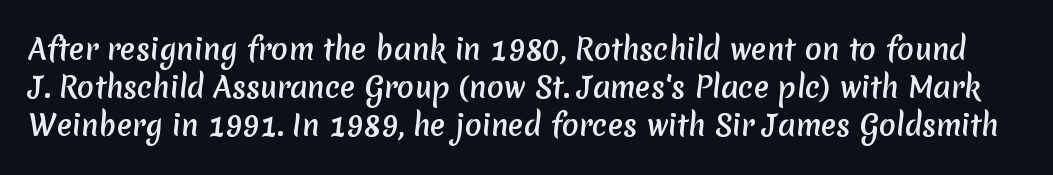
{"serif": "no", "width": "normal", "stroke_contrast": "medium", "x_height": "medium", "monospaced": "no", "underline": "no", "line_spacing": "normal", "line_spacing_ratio": 1.35, "letter_spacing": "normal", "letter_spacing_em": 0.0, "glyph_px": 28}
